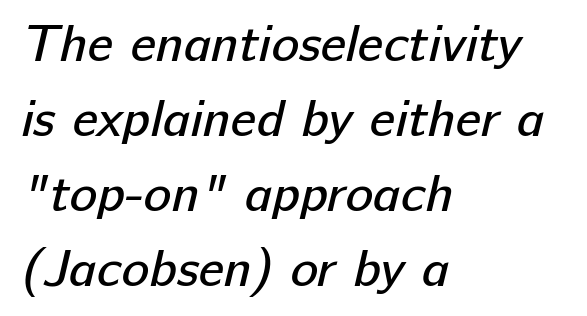
{"serif": "no", "bold": "no", "weight": "regular", "width": "normal", "stroke_contrast": "low", "x_height": "medium", "monospaced": "no", "underline": "no", "align": "left", "line_spacing": "normal", "line_spacing_ratio": 1.44, "letter_spacing": "normal", "letter_spacing_em": 0.0, "glyph_px": 52}
